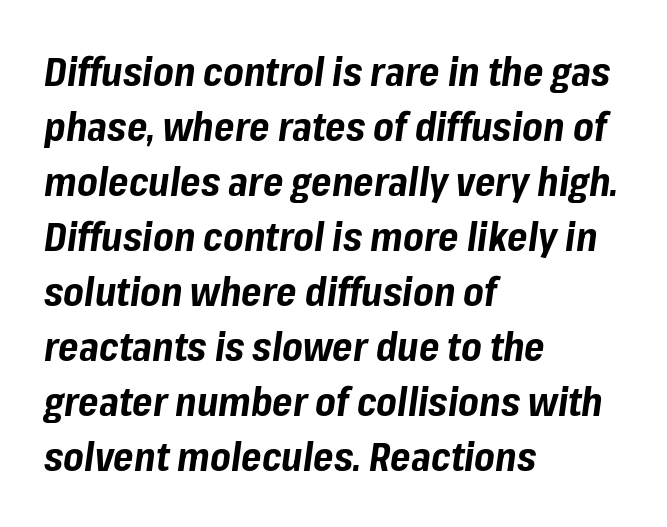
Strokes here are thick enough to call this a true bold. Interline gaps are of average width in this sample. This sample has the flowing, uneven cadence of proportional lettering. Would a proofreader flag this as italicized? Yes. The specimen omits any rule beneath the text block's lines. Default kerning and tracking; the words read as compact shapes.
